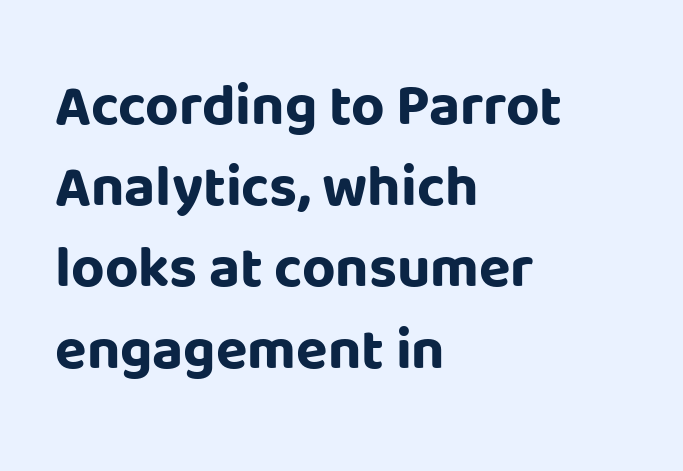
The image shows 58 px bold sans-serif type, upright; set left-aligned, normal line spacing (1.4x), normal letter spacing, not underlined; low stroke contrast and a large x-height.
